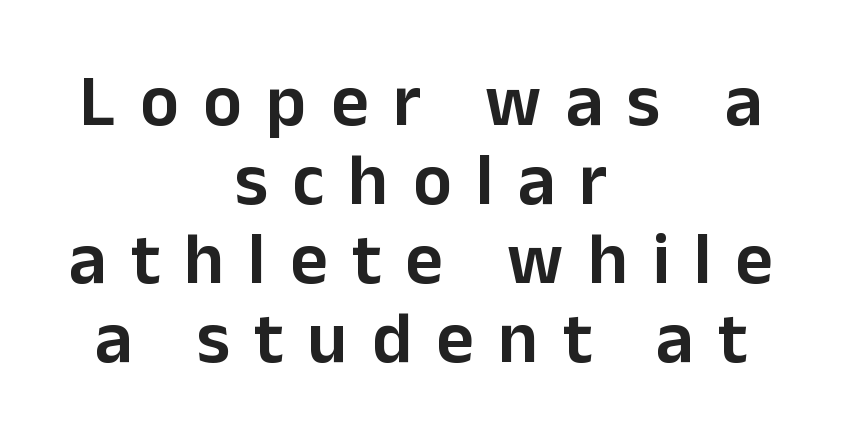
The image shows 73 px semibold sans-serif type, upright; set centered, tight line spacing (1.08x), unusually wide letter spacing (+0.33 em), not underlined; low stroke contrast and a medium x-height.
